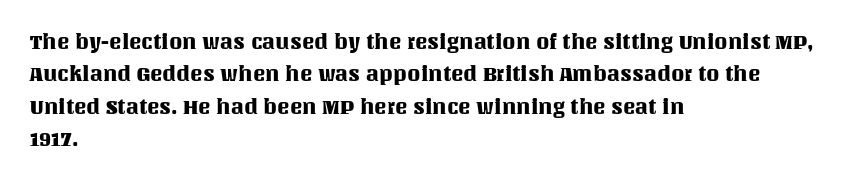
{"italic": "no", "underline": "no", "align": "left", "line_spacing": "normal", "line_spacing_ratio": 1.54, "letter_spacing": "normal", "letter_spacing_em": 0.0, "glyph_px": 21}
